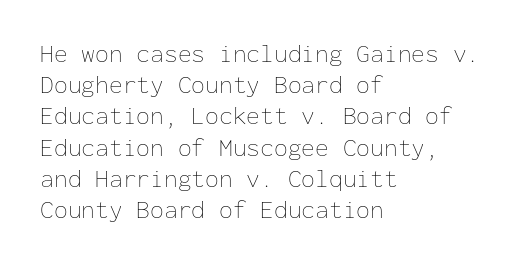
Spacing between characters is what you'd get straight out of the box. Ordinary non-slanted type is in use. The compositor pushed each line to the left boundary. Rows of type keep a routine distance in the vertical direction.
